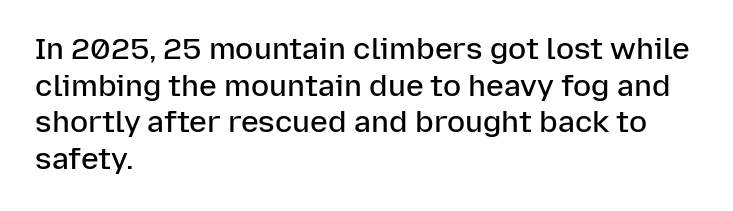
The horizontal fit of the characters is conventional and even. Stroke terminals: plain, sans-serif. Is this a fixed-width face? No — the glyphs have proportional, varying widths. Upright lettering throughout. The rendering anchors every line to the left-hand side.
